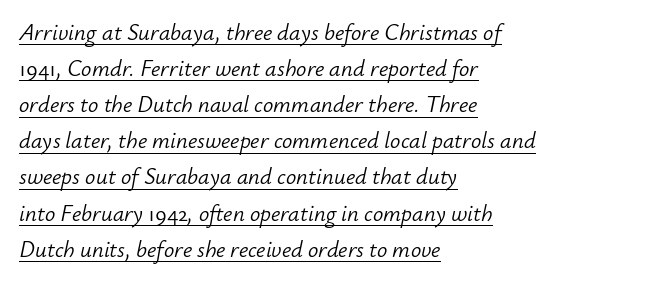
The image shows 23 px text type, italic (leaning right); set left-aligned, normal line spacing (1.57x), normal letter spacing, underlined.
